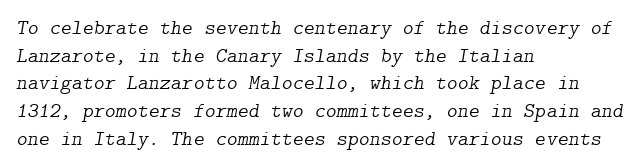
Compared with a centered layout, this one pins lines to the left instead. The weight would be labelled regular, book, light, or lighter still. Descenders hang freely into open space. Yep, that's italic — everything's leaning. Line spacing here is normal.
